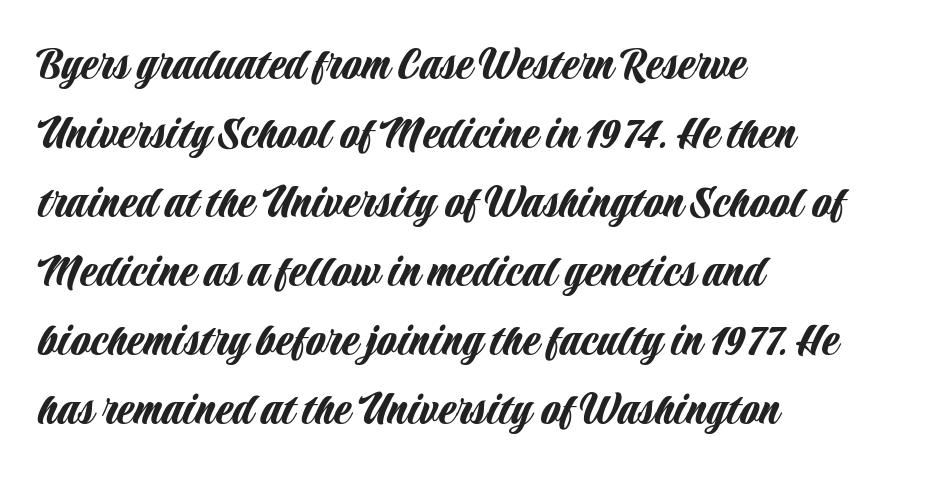
Varying glyph widths throughout — classic text-font behaviour. Nothing unusual about the tracking: characters are spaced as the font intends. Grotesque or geometric, the face here clearly has no serifs. Just letters on the line, the space beneath them empty. The leading is moderate, giving the passage an even texture.
